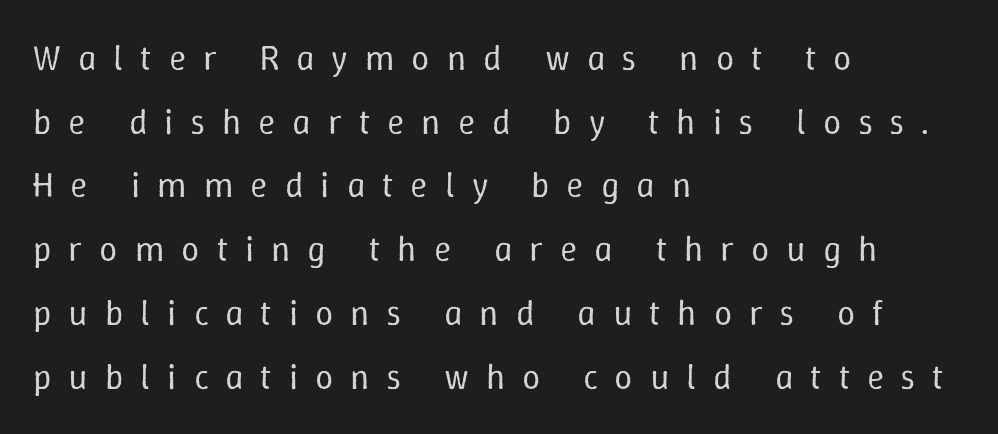
The image shows 36 px regular-weight type, upright; set left-aligned, line spacing 1.77x, unusually wide letter spacing (+0.47 em), not underlined; low stroke contrast and a medium x-height.
